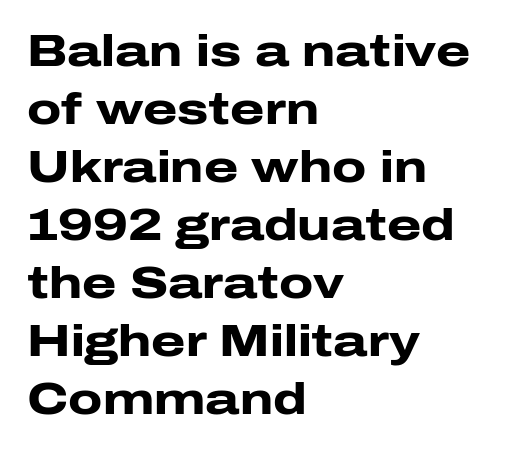
Q: Is the text bold? A: Yes.
Q: Is the text italic (slanted)? A: No, it is upright.
Q: Is the typeface a serif or a sans-serif typeface? A: Sans-serif.
Q: Is the text underlined? A: No.
Q: How is the paragraph aligned? A: Left-aligned.
Q: Is the spacing between letters normal or unusually wide? A: Normal.
Q: Is the spacing between lines tight, normal or loose? A: Normal.
Q: Width (condensed, normal, or wide)? A: Wide.
Q: Stroke contrast? A: Low.
Q: x-height? A: Medium.
Q: Monospaced? A: No.
